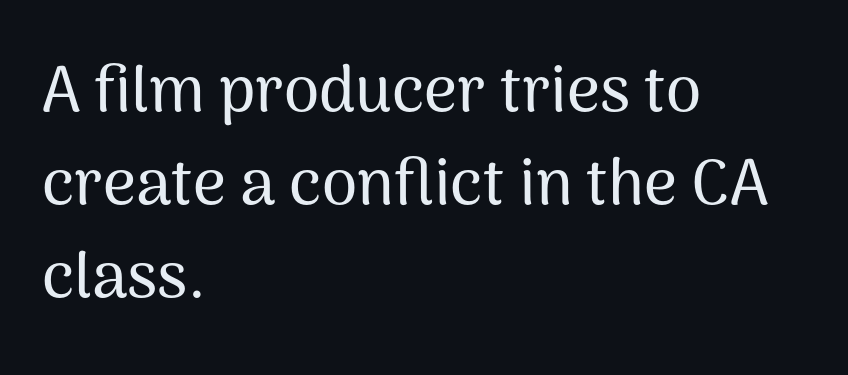
Q: Is the text italic (slanted)? A: No, it is upright.
Q: Is the typeface a serif or a sans-serif typeface? A: Sans-serif.
Q: Is the text underlined? A: No.
Q: How is the paragraph aligned? A: Left-aligned.
Q: Is the spacing between letters normal or unusually wide? A: Normal.
Q: Is the spacing between lines tight, normal or loose? A: Normal.
Q: Width (condensed, normal, or wide)? A: Normal.
Q: Stroke contrast? A: Medium.
Q: x-height? A: Medium.
Q: Monospaced? A: No.
